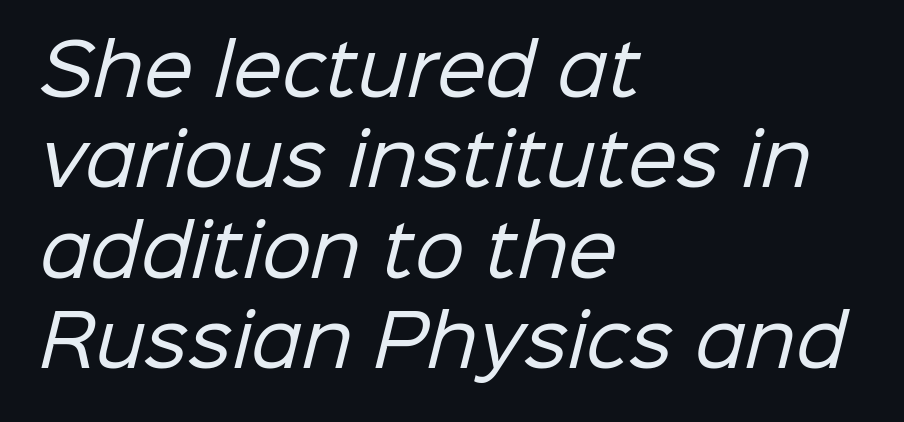
The image shows 70 px regular-weight sans-serif type; set left-aligned, normal line spacing (1.29x), normal letter spacing, not underlined; low stroke contrast and a medium x-height.
